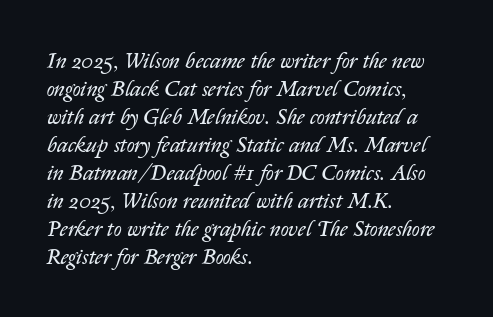
{"italic": "yes", "lean": "right", "slant_degrees": 14, "bold": "no", "underline": "no", "align": "left", "line_spacing": "normal", "line_spacing_ratio": 1.27, "letter_spacing": "normal", "letter_spacing_em": 0.0, "glyph_px": 22}
